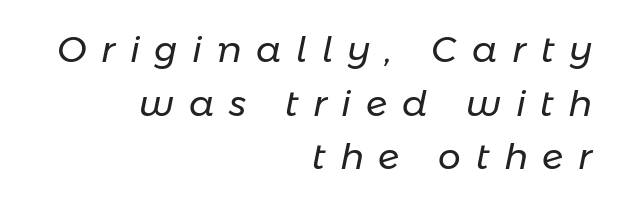
The zone under the glyphs is completely vacant. Slanted lettering throughout. In terms of letterspacing, this is a distinctly airy, spread setting. The face looks like a standard text weight, possibly lighter.
